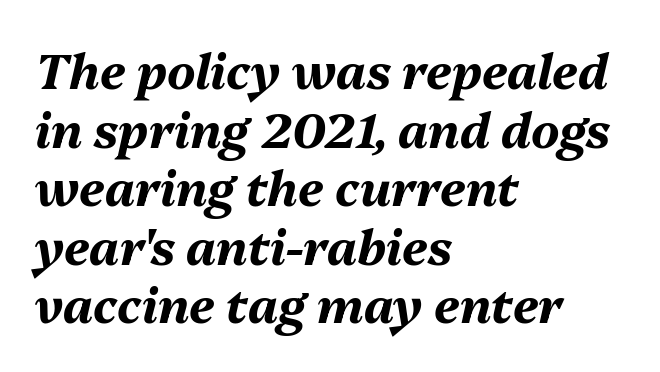
Q: Is the text bold? A: Yes.
Q: Is the text italic (slanted)? A: Yes, it leans right by about 13 degrees.
Q: Is the text underlined? A: No.
Q: How is the paragraph aligned? A: Left-aligned.
Q: Is the spacing between letters normal or unusually wide? A: Normal.
Q: Width (condensed, normal, or wide)? A: Normal.
Q: Stroke contrast? A: Medium.
Q: x-height? A: Medium.
Q: Monospaced? A: No.
